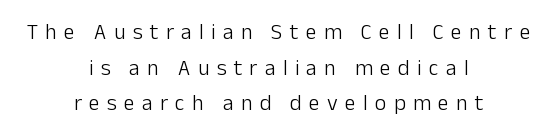
The image shows 22 px text type, upright; set centered, normal line spacing (1.62x), unusually wide letter spacing (+0.33 em), not underlined.
